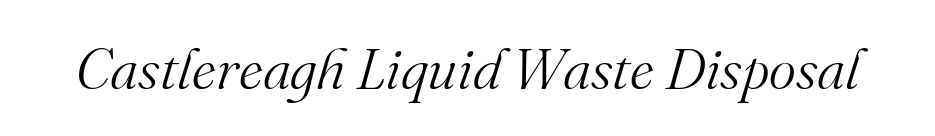
The image shows 58 px light serif type, italic (leaning right); set normal letter spacing, not underlined; medium stroke contrast and a small x-height.
